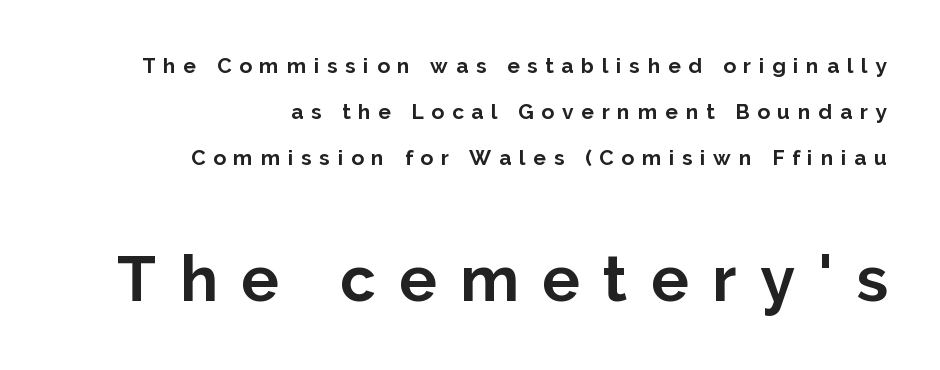
Is there much room between lines? Yes — plenty of vertical air separates them. The strip under each line holds only bare page. Leftover space on each line is placed entirely before the opening word. Tall strokes in this sample are plumb rather than angled.
